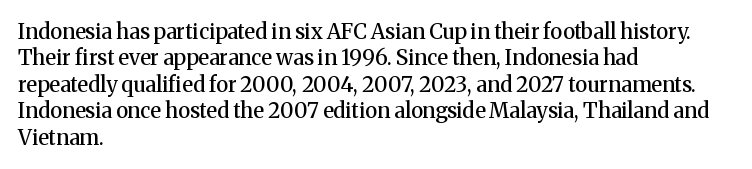
Q: Is the text bold? A: Semi-bold.
Q: Is the text italic (slanted)? A: No, it is upright.
Q: Is the text underlined? A: No.
Q: How is the paragraph aligned? A: Left-aligned.
Q: Is the spacing between letters normal or unusually wide? A: Normal.
Q: Is the spacing between lines tight, normal or loose? A: Normal.
